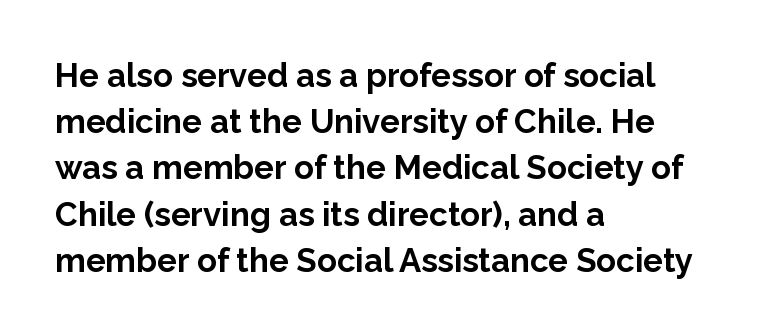
Q: Is the text bold? A: Yes.
Q: Is the text italic (slanted)? A: No, it is upright.
Q: Is the typeface a serif or a sans-serif typeface? A: Sans-serif.
Q: Is the text underlined? A: No.
Q: How is the paragraph aligned? A: Left-aligned.
Q: Is the spacing between letters normal or unusually wide? A: Normal.
Q: Is the spacing between lines tight, normal or loose? A: Normal.
Q: Width (condensed, normal, or wide)? A: Normal.
Q: Stroke contrast? A: Low.
Q: x-height? A: Medium.
Q: Monospaced? A: No.
